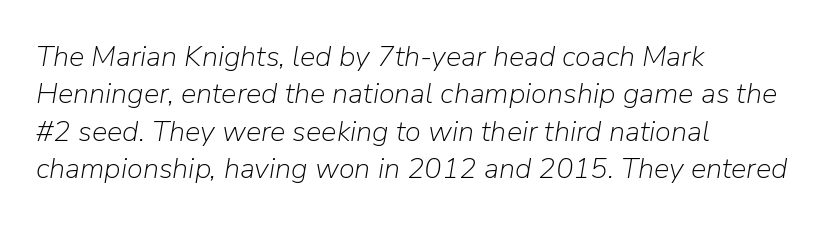
There is no visible air inserted between adjacent glyphs. Posture: slanted. You could not count columns in this text — the font is proportionally spaced. Check under the words: just untouched page. Visually the block forms a straight wall on the left and a jagged coastline on the right.
